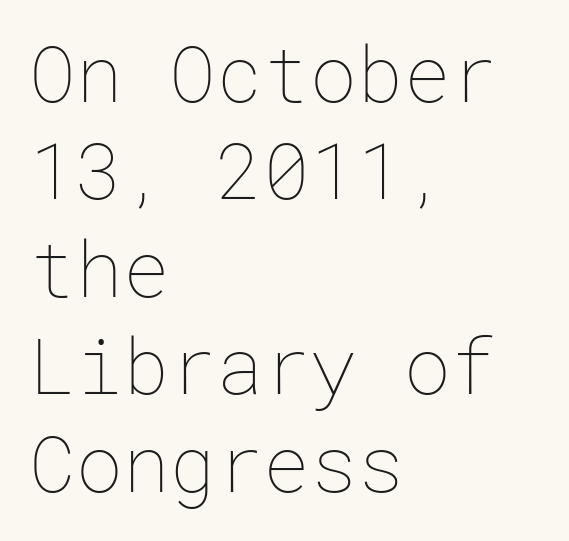
The image shows 78 px thin type, upright; set left-aligned, normal line spacing (1.25x), normal letter spacing, not underlined; low stroke contrast and a medium x-height.
